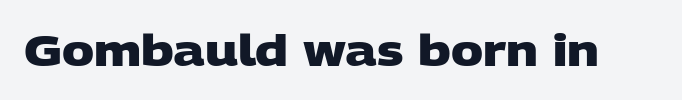
The image shows 43 px heavy, wide sans-serif type; set normal letter spacing, not underlined; low stroke contrast and a large x-height.
